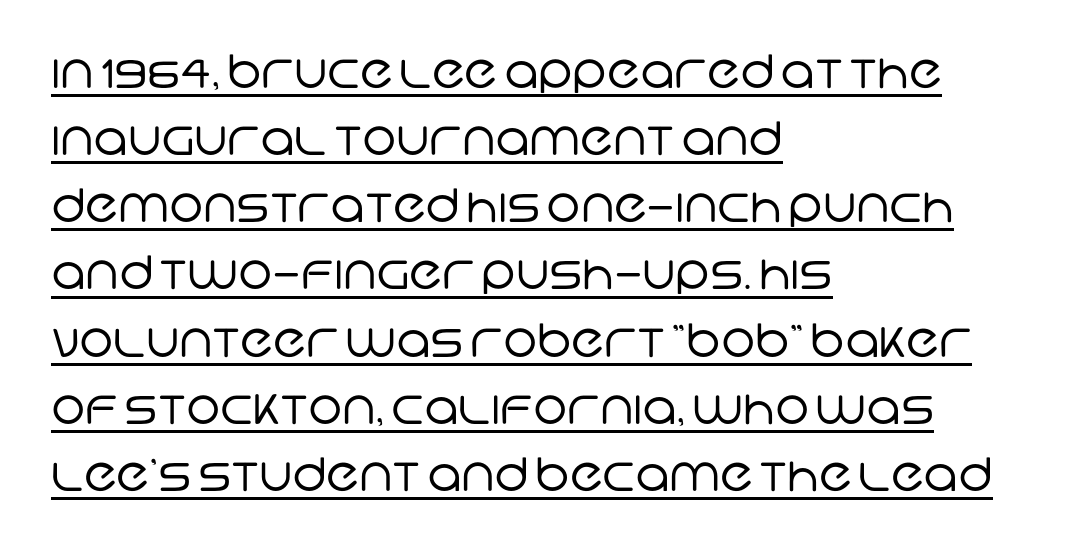
Q: Is the text bold? A: No.
Q: Is the typeface a serif or a sans-serif typeface? A: Sans-serif.
Q: Is the text underlined? A: Yes.
Q: How is the paragraph aligned? A: Left-aligned.
Q: Is the spacing between letters normal or unusually wide? A: Normal.
Q: Is the spacing between lines tight, normal or loose? A: Normal.
Q: Width (condensed, normal, or wide)? A: Normal.
Q: Stroke contrast? A: Low.
Q: x-height? A: Large.
Q: Monospaced? A: No.
